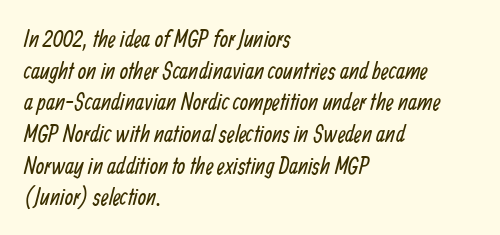
The image shows 24 px text type; set left-aligned, normal line spacing (1.32x), normal letter spacing, not underlined.
